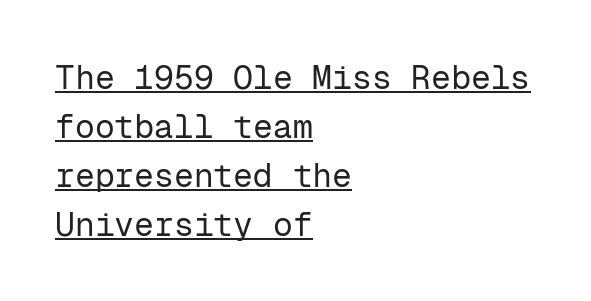
{"serif": "no", "italic": "no", "bold": "no", "weight": "regular", "width": "normal", "stroke_contrast": "low", "x_height": "medium", "monospaced": "yes", "underline": "yes", "align": "left", "line_spacing": "normal", "line_spacing_ratio": 1.48, "letter_spacing": "normal", "letter_spacing_em": 0.0, "glyph_px": 33}
